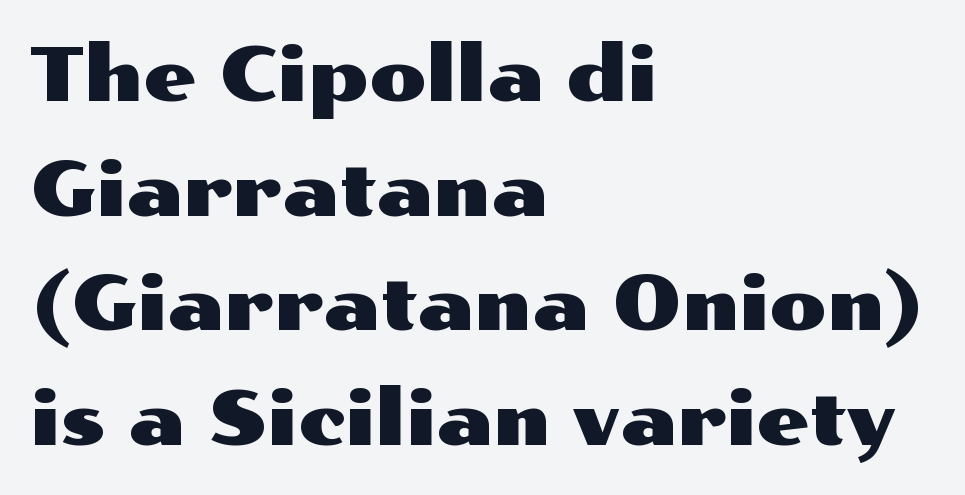
The image shows 75 px wide sans-serif type, upright; set left-aligned, normal line spacing (1.53x), normal letter spacing, not underlined; medium stroke contrast and a medium x-height.
